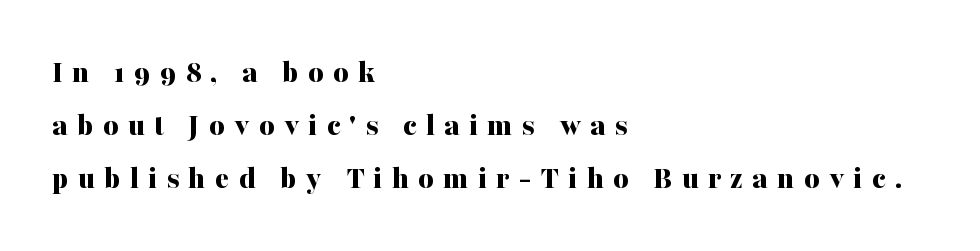
The image shows 33 px bold serif type, upright; set left-aligned, normal line spacing (1.6x), unusually wide letter spacing (+0.28 em), not underlined; medium stroke contrast and a medium x-height.
